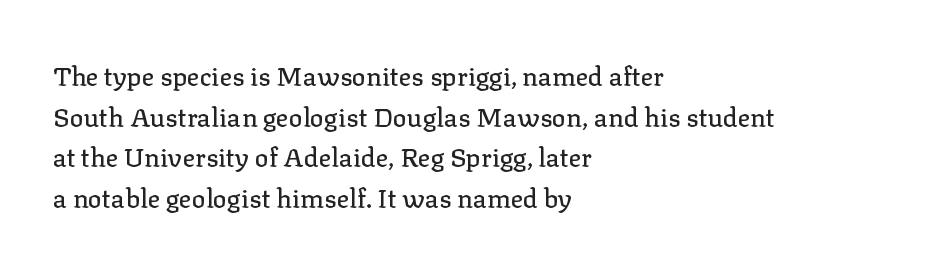
{"italic": "no", "underline": "no", "align": "left", "line_spacing": "normal", "line_spacing_ratio": 1.56, "letter_spacing": "normal", "letter_spacing_em": 0.0, "glyph_px": 26}
